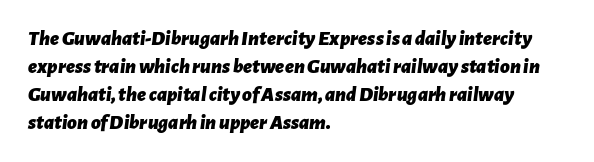
{"italic": "yes", "lean": "right", "slant_degrees": 7, "bold": "yes", "underline": "no", "align": "left", "line_spacing": "normal", "line_spacing_ratio": 1.33, "letter_spacing": "normal", "letter_spacing_em": 0.0, "glyph_px": 21}
